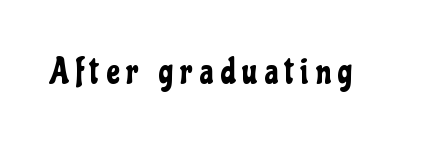
The image shows 35 px condensed sans-serif type, upright; set unusually wide letter spacing (+0.2 em), not underlined; low stroke contrast and a medium x-height.
